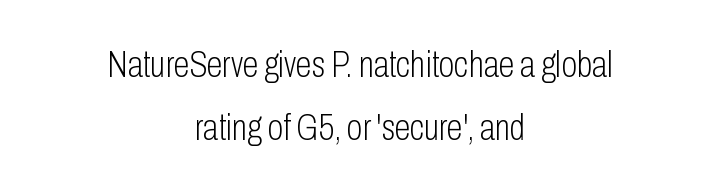
Style check: upright. You could not count columns in this text — the font is proportionally spaced. The weight would be labelled regular, book, light, or lighter still. Note: no serifs on the glyphs. Where is the straight margin? There isn't one; the lines are centered.
